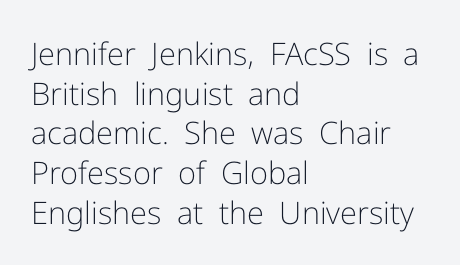
The image shows 31 px light sans-serif type, upright; set left-aligned, normal line spacing (1.28x), normal letter spacing, not underlined; low stroke contrast and a medium x-height.
